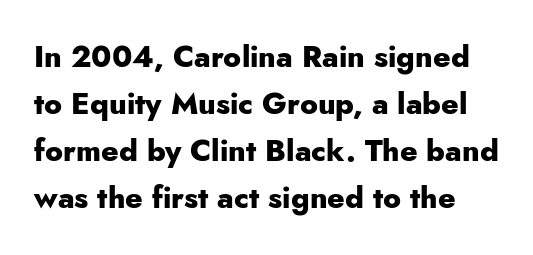
{"serif": "no", "italic": "no", "bold": "yes", "weight": "heavy", "width": "normal", "stroke_contrast": "low", "x_height": "small", "monospaced": "no", "underline": "no", "line_spacing": "normal", "line_spacing_ratio": 1.57, "letter_spacing": "normal", "letter_spacing_em": 0.0, "glyph_px": 30}
